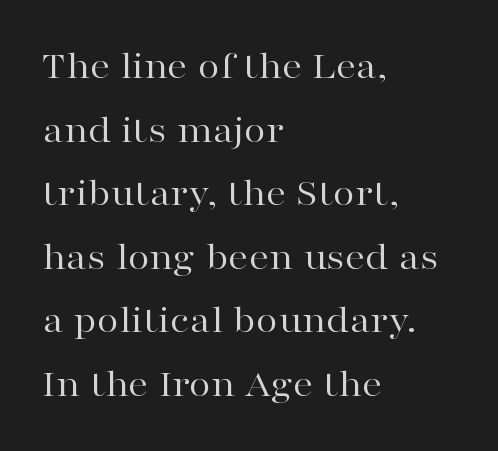
The image shows 40 px regular-weight, wide serif type, upright; set left-aligned, normal line spacing (1.59x), normal letter spacing, not underlined; high stroke contrast and a medium x-height.
